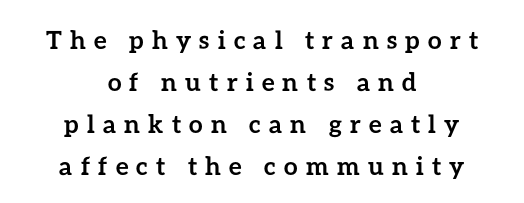
Regarding leading, the lines here are spaced in the standard way. Compared with an ordinary text face, these strokes are far heavier — a full bold. The rendering positions every line midway between the sides. The passage shown has open, widely tracked lettering throughout. Anything drawn beneath the words? Only blank space.
